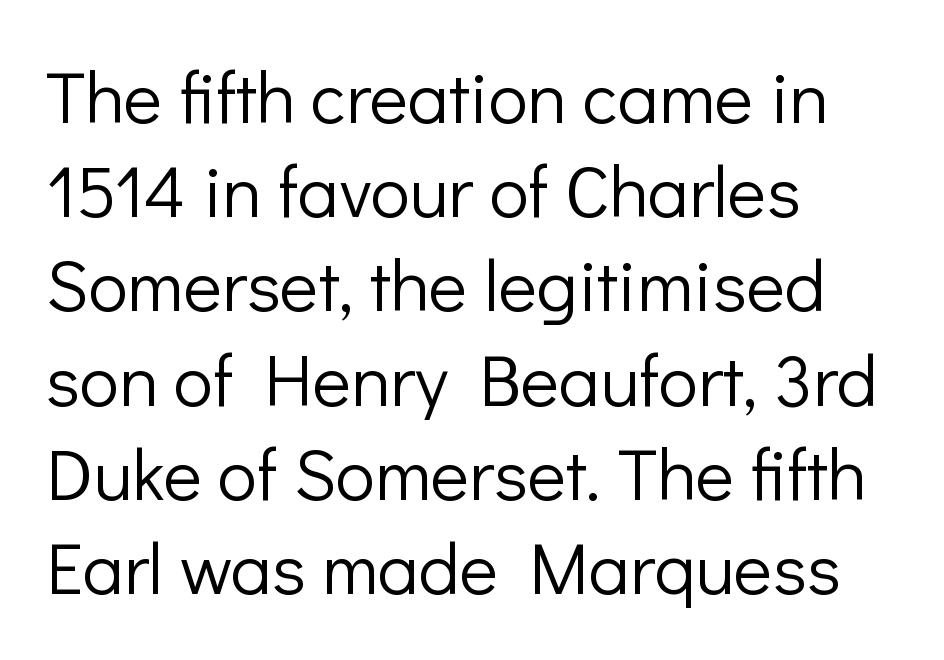
Does the type have serifs? No, each stem ends abruptly. Words float on clear page, feet unadorned. Each new line begins a customary step beneath the previous one. Each letter keeps its own natural width here, so spacing adapts to shape.
